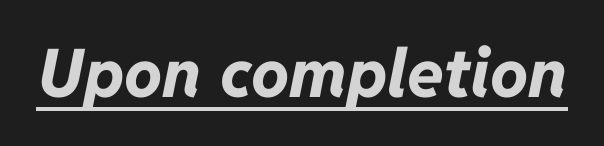
Q: Is the text bold? A: Yes.
Q: Is the text italic (slanted)? A: Yes, it leans right by about 11 degrees.
Q: Is the text underlined? A: Yes.
Q: Is the spacing between letters normal or unusually wide? A: Normal.
Q: Width (condensed, normal, or wide)? A: Normal.
Q: Stroke contrast? A: Low.
Q: x-height? A: Medium.
Q: Monospaced? A: No.
